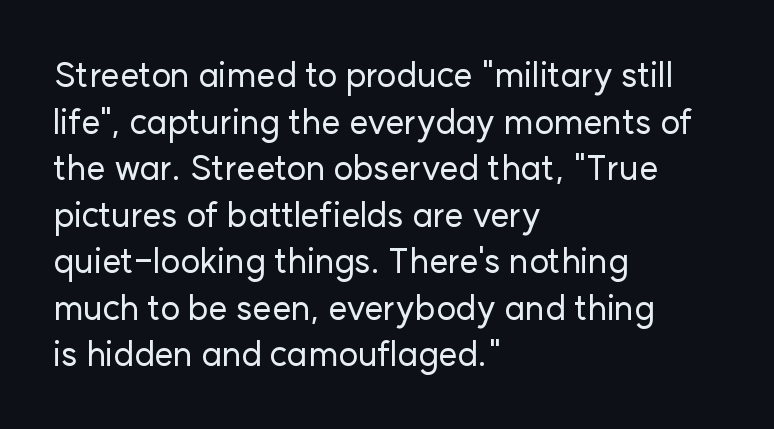
{"serif": "no", "italic": "no", "width": "normal", "stroke_contrast": "low", "x_height": "medium", "monospaced": "no", "underline": "no", "align": "left", "line_spacing": "normal", "line_spacing_ratio": 1.37, "letter_spacing": "normal", "letter_spacing_em": 0.0, "glyph_px": 34}
